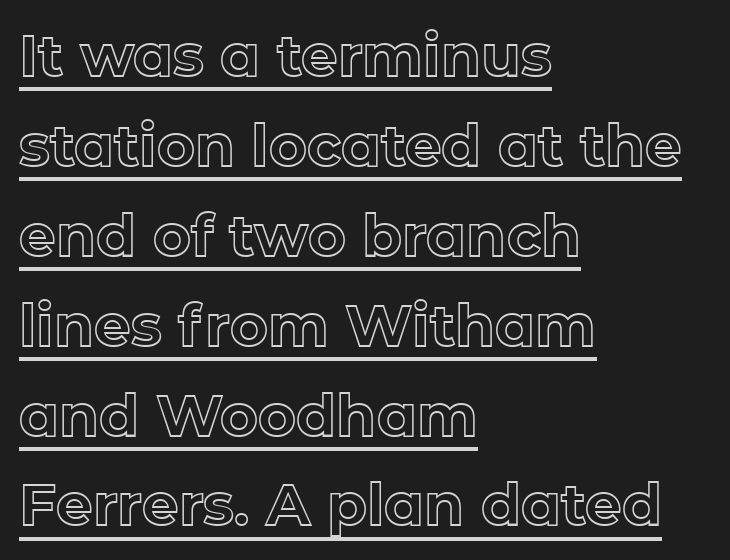
{"italic": "no", "width": "normal", "x_height": "medium", "monospaced": "no", "underline": "yes", "align": "left", "line_spacing": "normal", "line_spacing_ratio": 1.55, "letter_spacing": "normal", "letter_spacing_em": 0.0, "glyph_px": 58}
